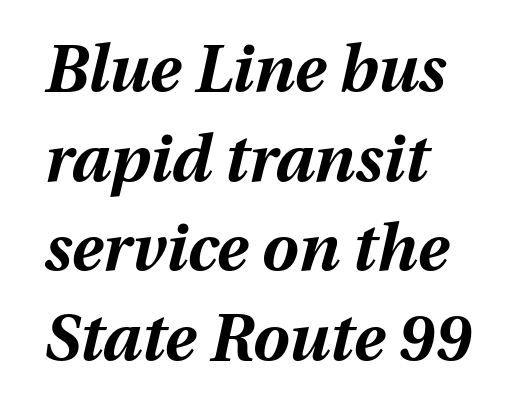
This sample has the flowing, uneven cadence of proportional lettering. Reading down the column, the eye jumps a familiar distance to each next line. Spacing between characters is what you'd get straight out of the box. Compared with a centered layout, this one pins lines to the left instead. These lines carry a lot of weight — the face is fully bold.
